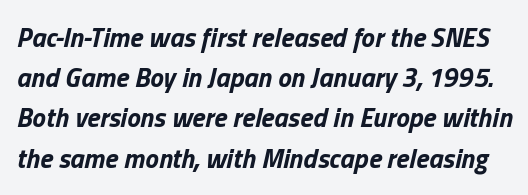
{"italic": "yes", "lean": "right", "slant_degrees": 13, "bold": "yes", "underline": "no", "line_spacing": "normal", "line_spacing_ratio": 1.49, "letter_spacing": "normal", "letter_spacing_em": 0.0, "glyph_px": 27}
